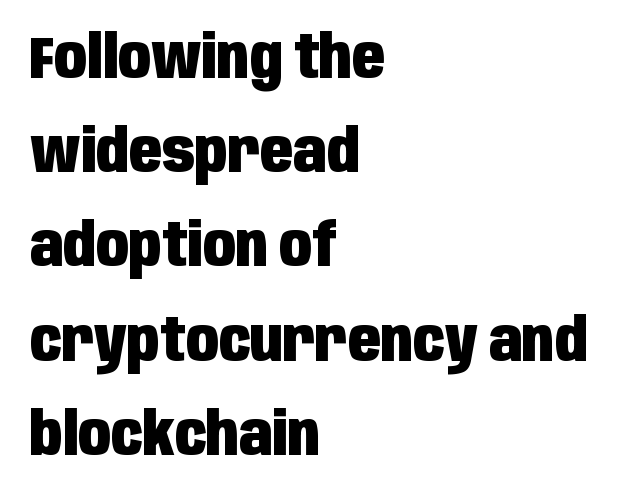
The image shows 60 px heavy, condensed sans-serif type, upright; set left-aligned, normal line spacing (1.57x), normal letter spacing, not underlined; low stroke contrast and a large x-height.
